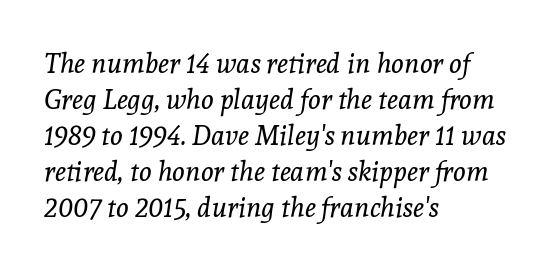
Layout note: lines flush left. Summary of weight: not heavy and not bold. Between one letter and the next there's only the usual sliver of space. Type without underlining.
